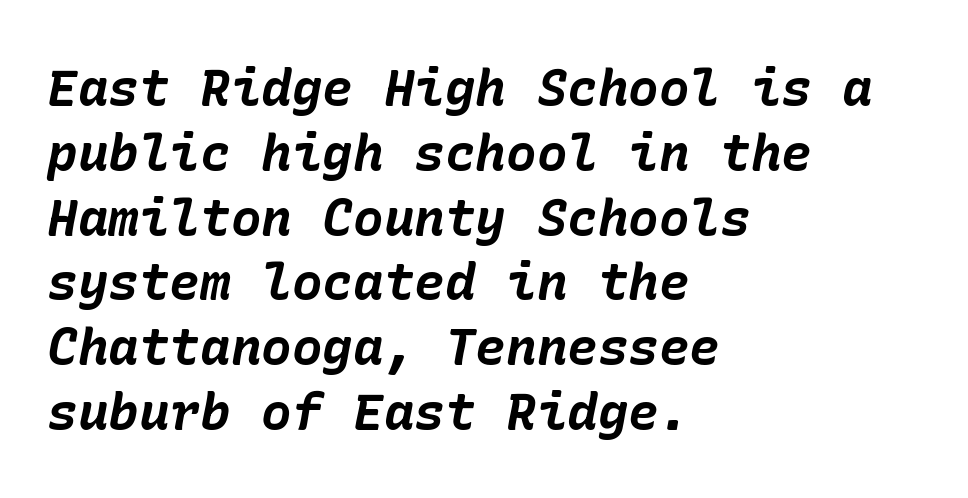
The image shows 51 px bold type, italic (leaning right); set left-aligned, normal line spacing (1.27x), normal letter spacing, not underlined; low stroke contrast and a medium x-height.
